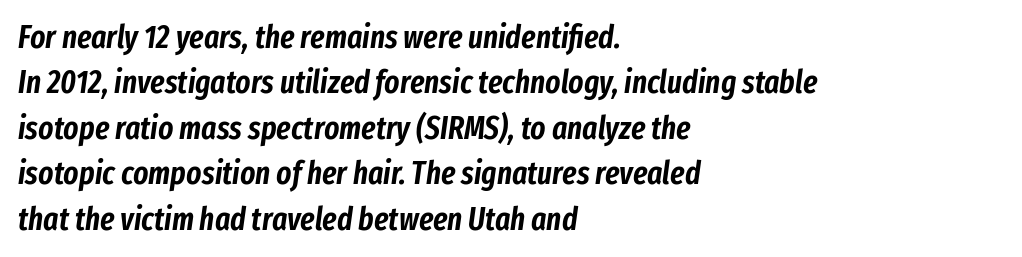
Q: Is the text italic (slanted)? A: Yes, it leans right by about 8 degrees.
Q: Is the text underlined? A: No.
Q: How is the paragraph aligned? A: Left-aligned.
Q: Is the spacing between letters normal or unusually wide? A: Normal.
Q: Is the spacing between lines tight, normal or loose? A: Normal.
Q: Width (condensed, normal, or wide)? A: Condensed.
Q: Stroke contrast? A: Low.
Q: x-height? A: Medium.
Q: Monospaced? A: No.
